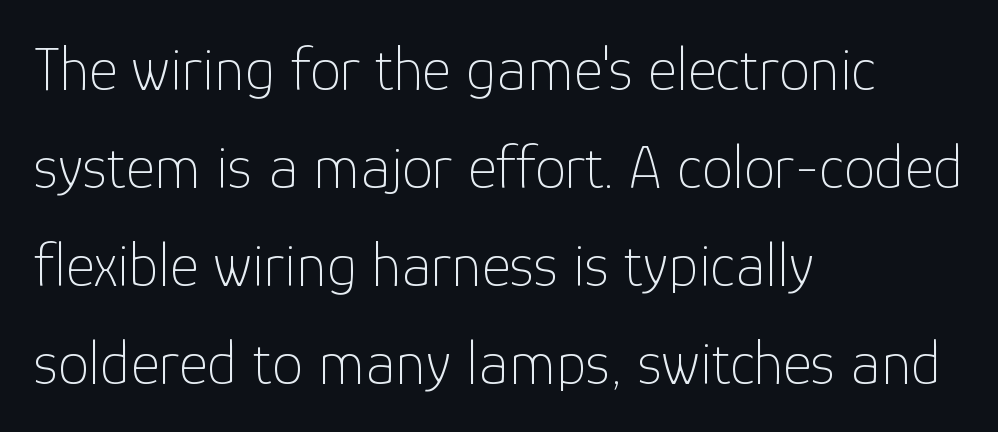
Q: Is the text bold? A: No.
Q: Is the text italic (slanted)? A: No, it is upright.
Q: Is the typeface a serif or a sans-serif typeface? A: Sans-serif.
Q: Is the text underlined? A: No.
Q: How is the paragraph aligned? A: Left-aligned.
Q: Is the spacing between letters normal or unusually wide? A: Normal.
Q: Is the spacing between lines tight, normal or loose? A: Normal.
Q: Width (condensed, normal, or wide)? A: Normal.
Q: Stroke contrast? A: Low.
Q: x-height? A: Medium.
Q: Monospaced? A: No.
